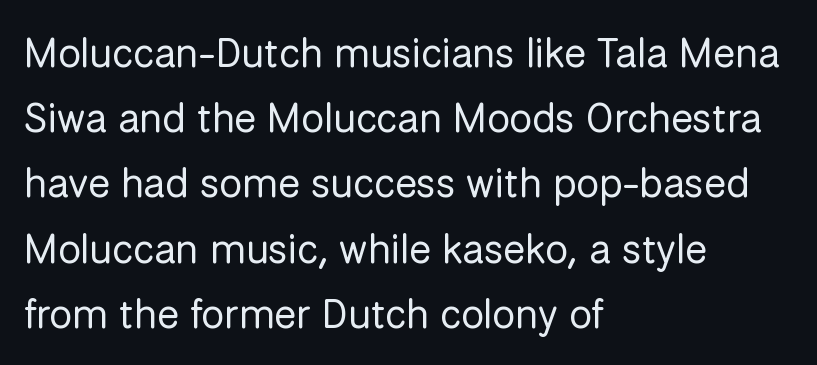
{"serif": "no", "italic": "no", "bold": "no", "weight": "regular", "width": "normal", "stroke_contrast": "low", "x_height": "medium", "monospaced": "no", "underline": "no", "align": "left", "line_spacing": "normal", "line_spacing_ratio": 1.59, "letter_spacing": "normal", "letter_spacing_em": 0.0, "glyph_px": 41}
